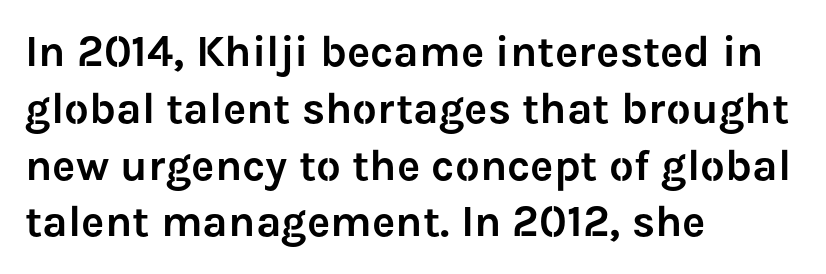
The image shows 44 px sans-serif type, upright; set left-aligned, normal line spacing (1.29x), normal letter spacing, not underlined; low stroke contrast and a medium x-height.
